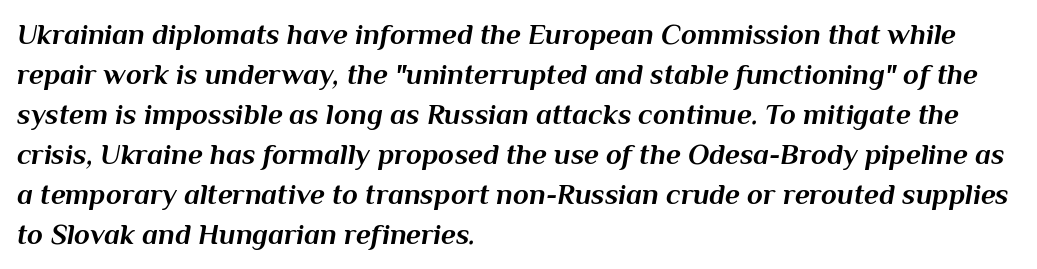
The image shows 29 px bold type, italic (leaning right); set left-aligned, normal line spacing (1.38x), normal letter spacing, not underlined; medium stroke contrast and a medium x-height.
